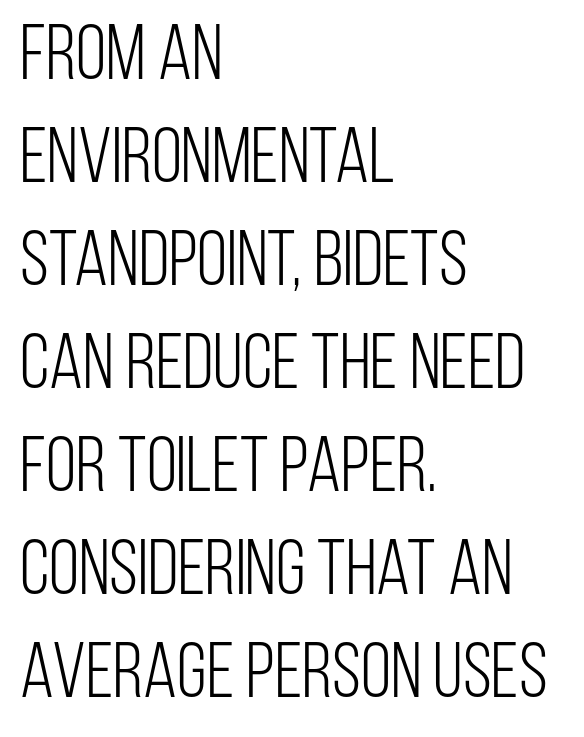
The image shows 78 px light, condensed sans-serif type, upright; set left-aligned, normal line spacing (1.32x), normal letter spacing, not underlined; low stroke contrast and a large x-height.
